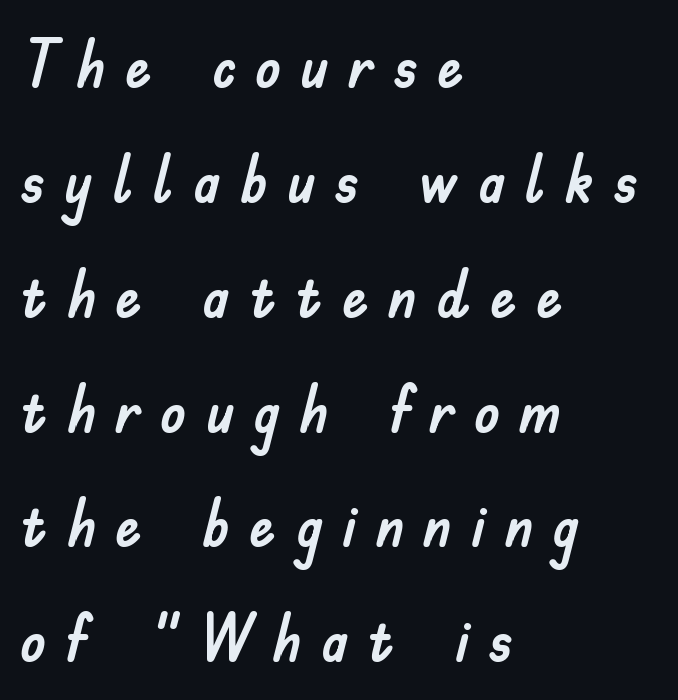
Q: Is the text italic (slanted)? A: Yes.
Q: Is the typeface a serif or a sans-serif typeface? A: Sans-serif.
Q: Is the text underlined? A: No.
Q: How is the paragraph aligned? A: Left-aligned.
Q: Is the spacing between letters normal or unusually wide? A: Unusually wide.
Q: Width (condensed, normal, or wide)? A: Normal.
Q: Stroke contrast? A: Low.
Q: x-height? A: Small.
Q: Monospaced? A: No.
